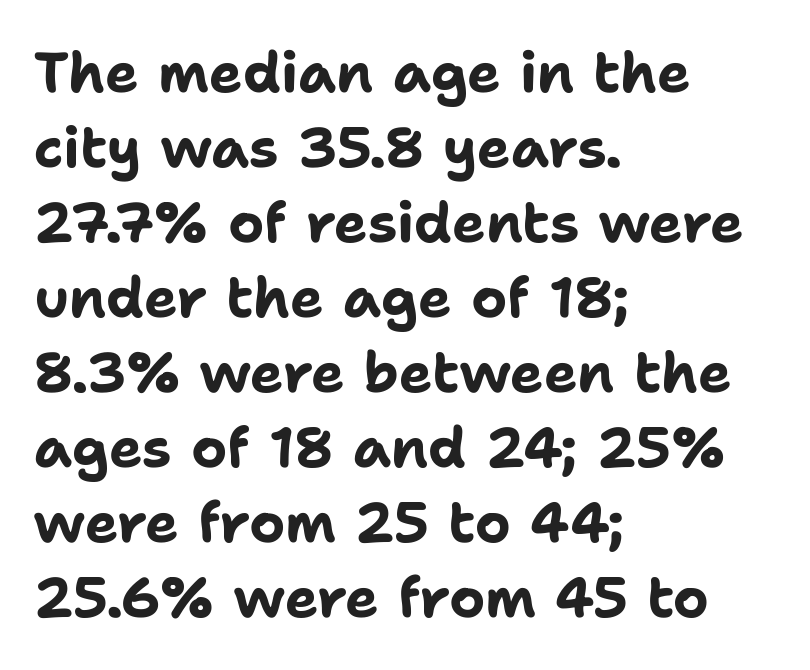
The image shows 56 px bold sans-serif type, upright; set left-aligned, normal line spacing (1.34x), normal letter spacing, not underlined; low stroke contrast and a medium x-height.
